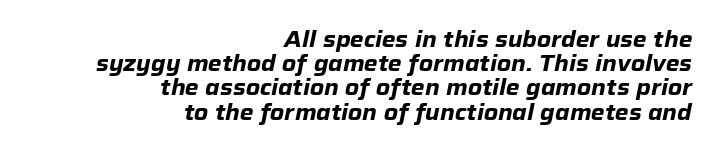
The face used here is rendered with its standard letterfit. You can tell it's italic because the verticals aren't actually vertical. The strip under each line holds only bare page. The text block is weighted toward the right margin, trailing off unevenly leftward. A full-strength bold gives these letters their thick strokes. Interline gaps are noticeably narrow in this sample.
